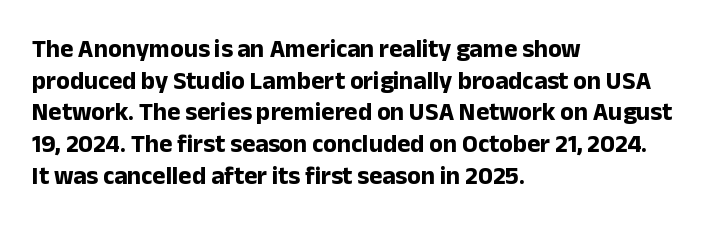
Q: Is the text bold? A: Yes.
Q: Is the text italic (slanted)? A: No, it is upright.
Q: Is the text underlined? A: No.
Q: How is the paragraph aligned? A: Left-aligned.
Q: Is the spacing between letters normal or unusually wide? A: Normal.
Q: Is the spacing between lines tight, normal or loose? A: Normal.
